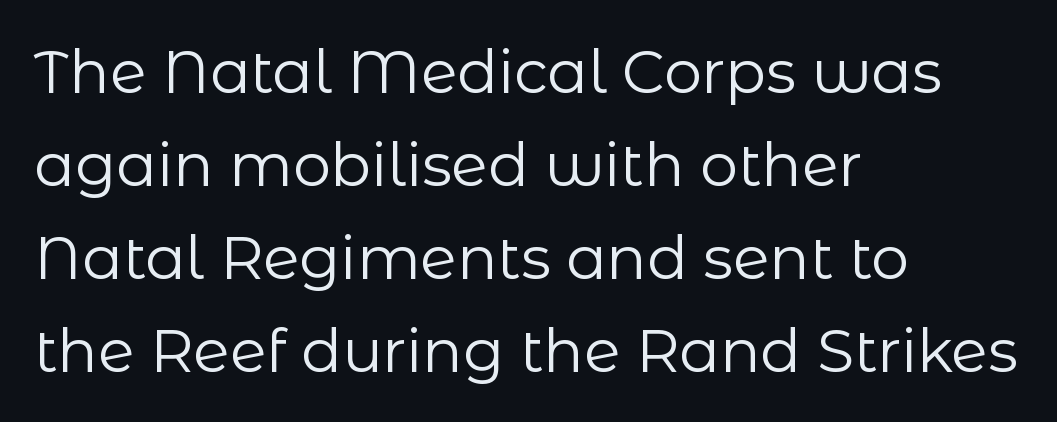
Q: Is the text bold? A: No.
Q: Is the text italic (slanted)? A: No, it is upright.
Q: Is the typeface a serif or a sans-serif typeface? A: Sans-serif.
Q: Is the text underlined? A: No.
Q: How is the paragraph aligned? A: Left-aligned.
Q: Is the spacing between letters normal or unusually wide? A: Normal.
Q: Is the spacing between lines tight, normal or loose? A: Normal.
Q: Width (condensed, normal, or wide)? A: Normal.
Q: Stroke contrast? A: Low.
Q: x-height? A: Medium.
Q: Monospaced? A: No.
